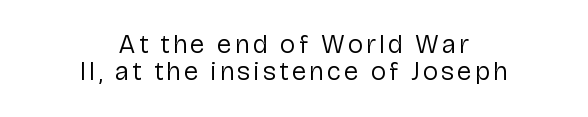
Q: Is the text bold? A: No.
Q: Is the text italic (slanted)? A: No, it is upright.
Q: Is the text underlined? A: No.
Q: How is the paragraph aligned? A: Centered.
Q: Is the spacing between lines tight, normal or loose? A: Tight.
